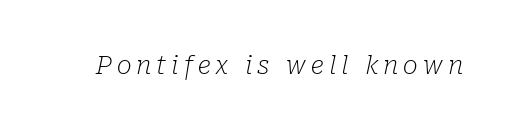
Q: Is the text bold? A: No.
Q: Is the text italic (slanted)? A: Yes, it leans right by about 10 degrees.
Q: Is the text underlined? A: No.
Q: Is the spacing between letters normal or unusually wide? A: Unusually wide.
